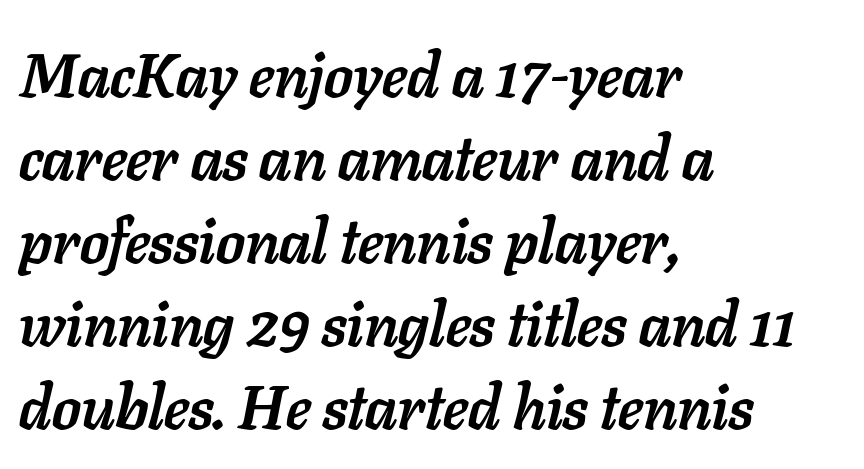
The image shows 62 px semibold type, italic (leaning right); set left-aligned, normal line spacing (1.34x), normal letter spacing, not underlined; low stroke contrast and a medium x-height.
